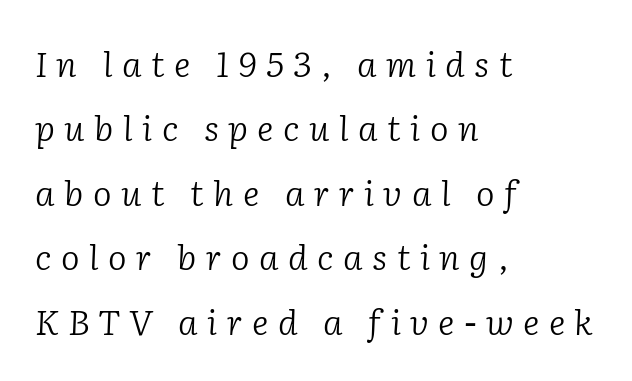
Q: Is the text bold? A: No.
Q: Is the text italic (slanted)? A: Yes, it leans right by about 2 degrees.
Q: Is the typeface a serif or a sans-serif typeface? A: Serif.
Q: Is the text underlined? A: No.
Q: How is the paragraph aligned? A: Left-aligned.
Q: Is the spacing between letters normal or unusually wide? A: Unusually wide.
Q: Width (condensed, normal, or wide)? A: Normal.
Q: Stroke contrast? A: Low.
Q: x-height? A: Medium.
Q: Monospaced? A: No.
